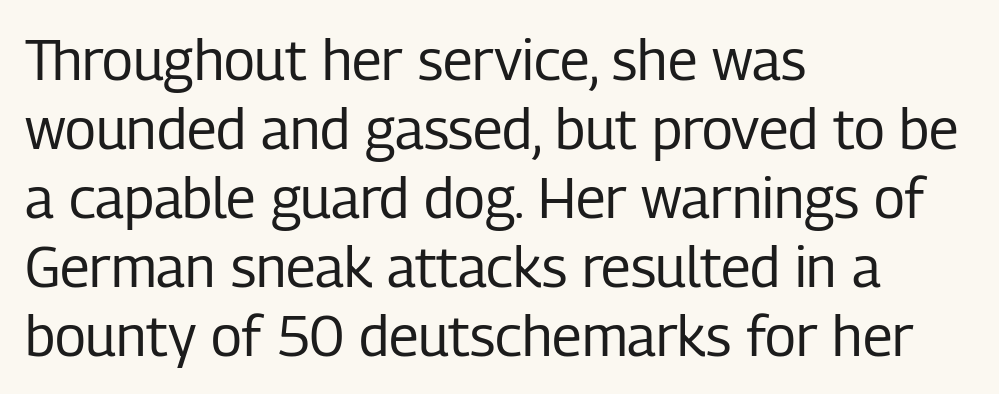
Q: Is the text bold? A: No.
Q: Is the text italic (slanted)? A: No, it is upright.
Q: Is the typeface a serif or a sans-serif typeface? A: Sans-serif.
Q: Is the text underlined? A: No.
Q: How is the paragraph aligned? A: Left-aligned.
Q: Is the spacing between letters normal or unusually wide? A: Normal.
Q: Width (condensed, normal, or wide)? A: Condensed.
Q: Stroke contrast? A: Low.
Q: x-height? A: Medium.
Q: Monospaced? A: No.
